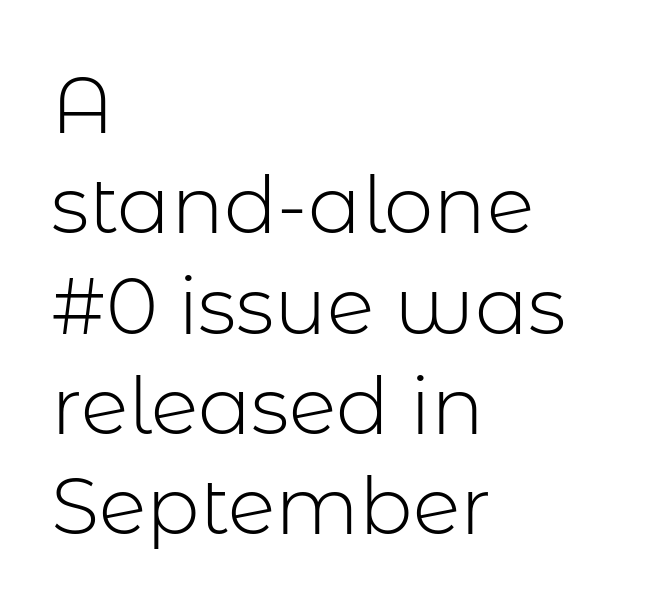
Q: Is the text bold? A: No.
Q: Is the text italic (slanted)? A: No, it is upright.
Q: Is the typeface a serif or a sans-serif typeface? A: Sans-serif.
Q: Is the text underlined? A: No.
Q: How is the paragraph aligned? A: Left-aligned.
Q: Is the spacing between letters normal or unusually wide? A: Normal.
Q: Is the spacing between lines tight, normal or loose? A: Normal.
Q: Width (condensed, normal, or wide)? A: Normal.
Q: Stroke contrast? A: Low.
Q: x-height? A: Medium.
Q: Monospaced? A: No.
